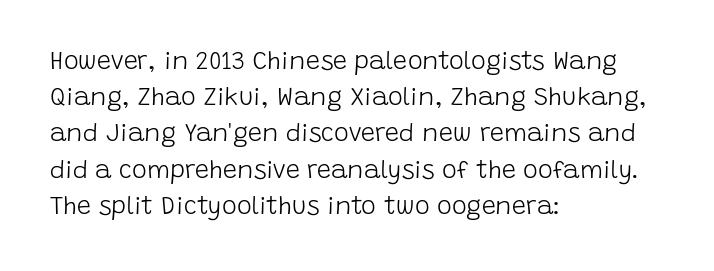
{"italic": "no", "bold": "no", "underline": "no", "align": "left", "line_spacing": "normal", "line_spacing_ratio": 1.45, "letter_spacing": "normal", "letter_spacing_em": 0.0, "glyph_px": 25}
